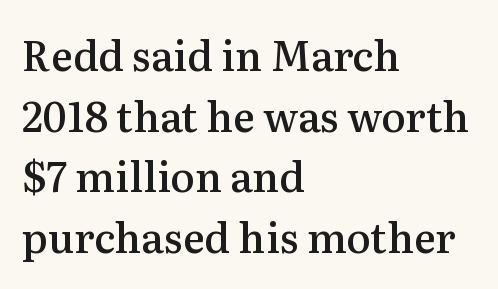
Q: Is the text bold? A: Semi-bold.
Q: Is the text italic (slanted)? A: No, it is upright.
Q: Is the typeface a serif or a sans-serif typeface? A: Serif.
Q: Is the text underlined? A: No.
Q: How is the paragraph aligned? A: Left-aligned.
Q: Is the spacing between letters normal or unusually wide? A: Normal.
Q: Is the spacing between lines tight, normal or loose? A: Normal.
Q: Width (condensed, normal, or wide)? A: Normal.
Q: Stroke contrast? A: Medium.
Q: x-height? A: Medium.
Q: Monospaced? A: No.
